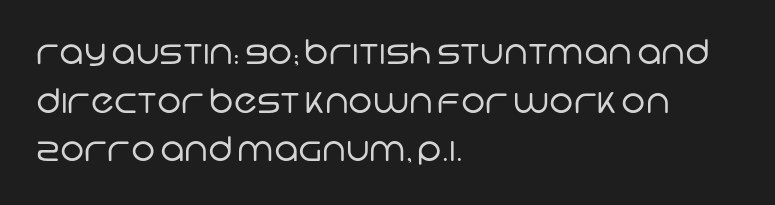
{"serif": "no", "bold": "no", "weight": "regular", "width": "normal", "stroke_contrast": "low", "x_height": "large", "monospaced": "no", "underline": "no", "align": "left", "line_spacing": "normal", "line_spacing_ratio": 1.43, "letter_spacing": "normal", "letter_spacing_em": 0.0, "glyph_px": 34}
